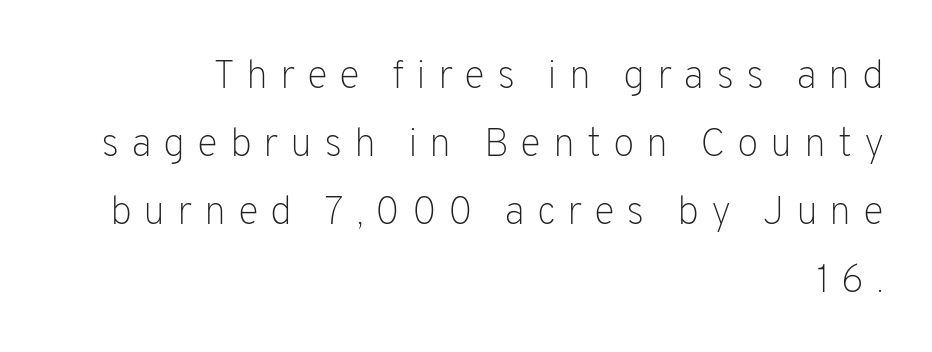
{"serif": "no", "italic": "no", "bold": "no", "weight": "light", "width": "normal", "stroke_contrast": "low", "x_height": "medium", "monospaced": "no", "underline": "no", "align": "right", "line_spacing": "normal", "line_spacing_ratio": 1.7, "letter_spacing": "wide", "letter_spacing_em": 0.29, "glyph_px": 40}
